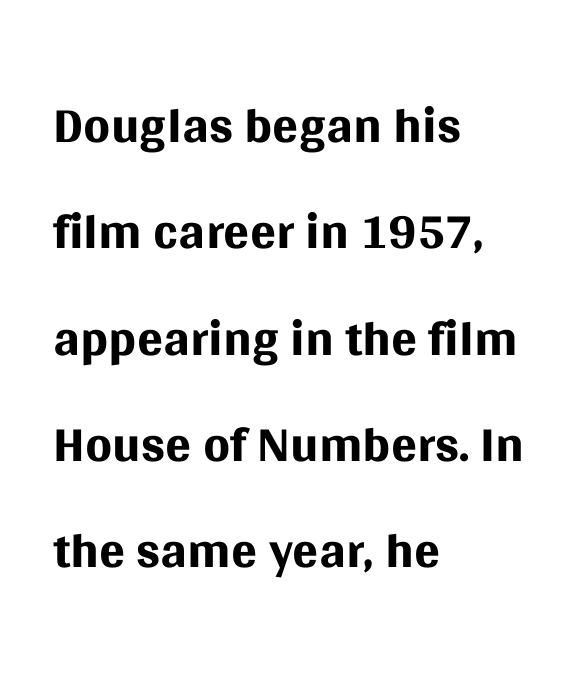
Q: Is the text bold? A: No.
Q: Is the text italic (slanted)? A: No, it is upright.
Q: Is the typeface a serif or a sans-serif typeface? A: Sans-serif.
Q: Is the text underlined? A: No.
Q: How is the paragraph aligned? A: Left-aligned.
Q: Is the spacing between letters normal or unusually wide? A: Normal.
Q: Is the spacing between lines tight, normal or loose? A: Normal.
Q: Width (condensed, normal, or wide)? A: Normal.
Q: Stroke contrast? A: Medium.
Q: x-height? A: Large.
Q: Monospaced? A: No.
